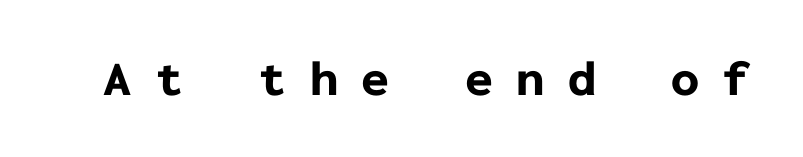
{"serif": "no", "italic": "no", "bold": "yes", "weight": "bold", "width": "normal", "stroke_contrast": "low", "x_height": "medium", "monospaced": "yes", "underline": "no", "letter_spacing": "wide", "letter_spacing_em": 0.47, "glyph_px": 50}
